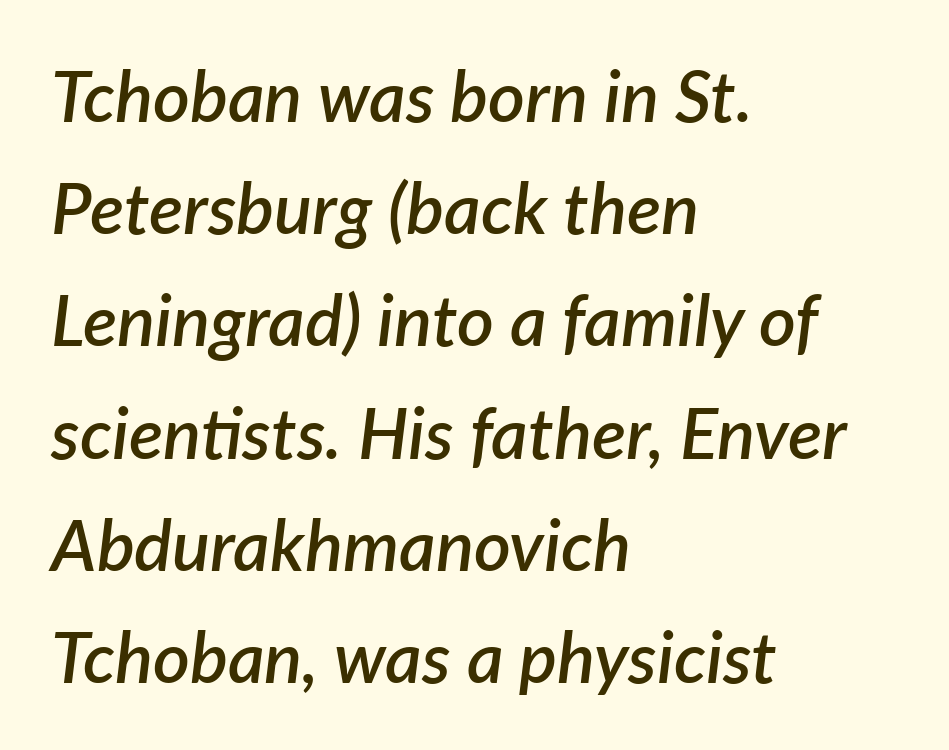
Q: Is the text bold? A: Semi-bold.
Q: Is the text italic (slanted)? A: Yes, it leans right by about 7 degrees.
Q: Is the text underlined? A: No.
Q: How is the paragraph aligned? A: Left-aligned.
Q: Is the spacing between letters normal or unusually wide? A: Normal.
Q: Is the spacing between lines tight, normal or loose? A: Normal.
Q: Width (condensed, normal, or wide)? A: Normal.
Q: Stroke contrast? A: Low.
Q: x-height? A: Medium.
Q: Monospaced? A: No.
